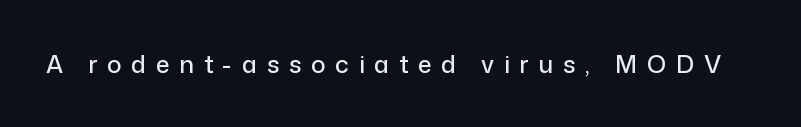
You can tell it's not italic because the verticals are truly vertical. Check under the words: just untouched page. There is plenty of visible air inserted between adjacent glyphs.
